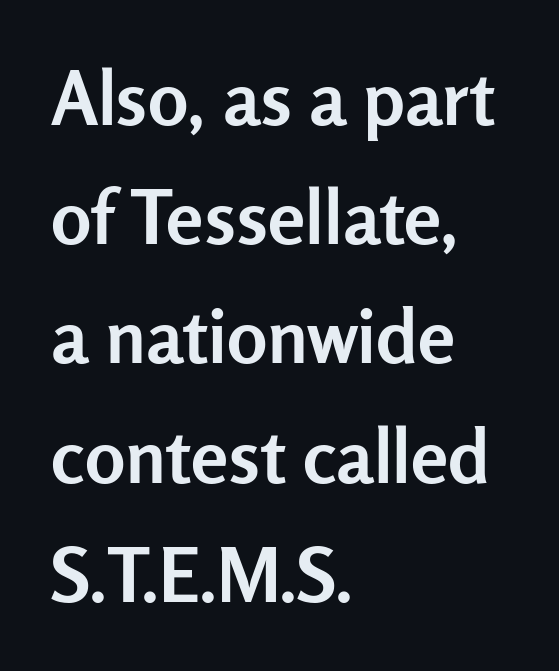
Q: Is the text bold? A: Yes.
Q: Is the text italic (slanted)? A: No, it is upright.
Q: Is the typeface a serif or a sans-serif typeface? A: Sans-serif.
Q: Is the text underlined? A: No.
Q: How is the paragraph aligned? A: Left-aligned.
Q: Is the spacing between letters normal or unusually wide? A: Normal.
Q: Is the spacing between lines tight, normal or loose? A: Normal.
Q: Width (condensed, normal, or wide)? A: Normal.
Q: Stroke contrast? A: Low.
Q: x-height? A: Medium.
Q: Monospaced? A: No.
